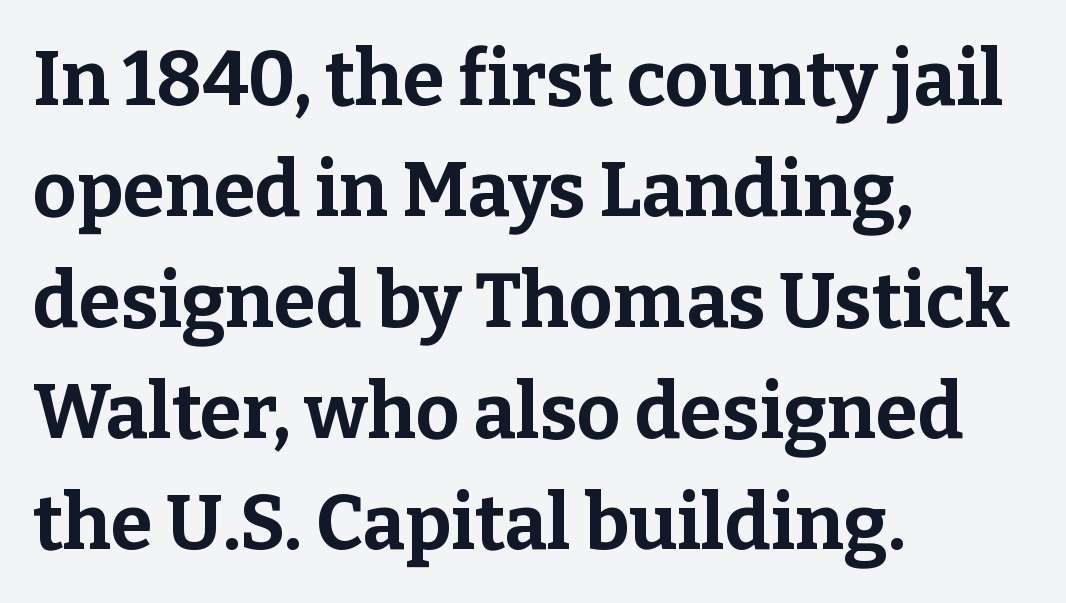
The passage is arranged the way most books set body copy — flush left. There is no visible air inserted between adjacent glyphs. Ordinary non-slanted type is in use. The passage shown is typed in a proportional face where columns would drift.
